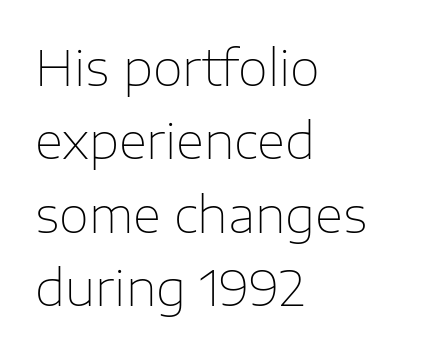
{"serif": "no", "italic": "no", "bold": "no", "weight": "thin", "width": "normal", "stroke_contrast": "low", "x_height": "medium", "monospaced": "no", "underline": "no", "align": "left", "line_spacing": "normal", "line_spacing_ratio": 1.5, "letter_spacing": "normal", "letter_spacing_em": 0.0, "glyph_px": 49}
